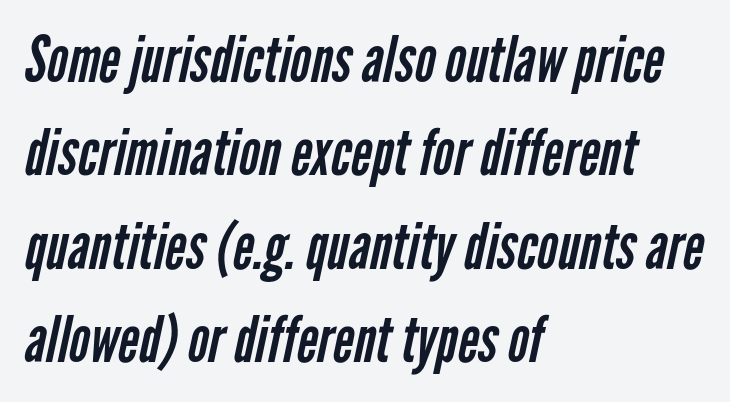
Q: Is the text bold? A: No.
Q: Is the typeface a serif or a sans-serif typeface? A: Sans-serif.
Q: Is the text underlined? A: No.
Q: How is the paragraph aligned? A: Left-aligned.
Q: Is the spacing between letters normal or unusually wide? A: Normal.
Q: Is the spacing between lines tight, normal or loose? A: Normal.
Q: Width (condensed, normal, or wide)? A: Condensed.
Q: Stroke contrast? A: Low.
Q: x-height? A: Medium.
Q: Monospaced? A: No.
